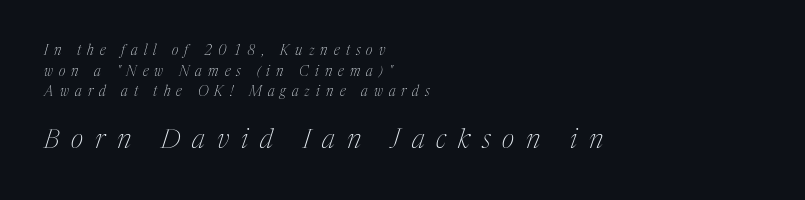
{"italic": "yes", "lean": "right", "slant_degrees": 17, "bold": "no", "underline": "no", "align": "left", "line_spacing": "normal", "line_spacing_ratio": 1.47, "letter_spacing": "wide", "letter_spacing_em": 0.44, "larger_block": "second", "size_ratio": 1.93, "glyph_px": 27}
